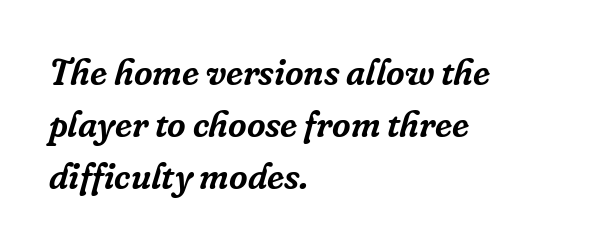
{"serif": "yes", "italic": "yes", "lean": "right", "slant_degrees": 16, "width": "normal", "stroke_contrast": "low", "x_height": "medium", "monospaced": "no", "underline": "no", "align": "left", "line_spacing": "normal", "line_spacing_ratio": 1.45, "letter_spacing": "normal", "letter_spacing_em": 0.0, "glyph_px": 36}
